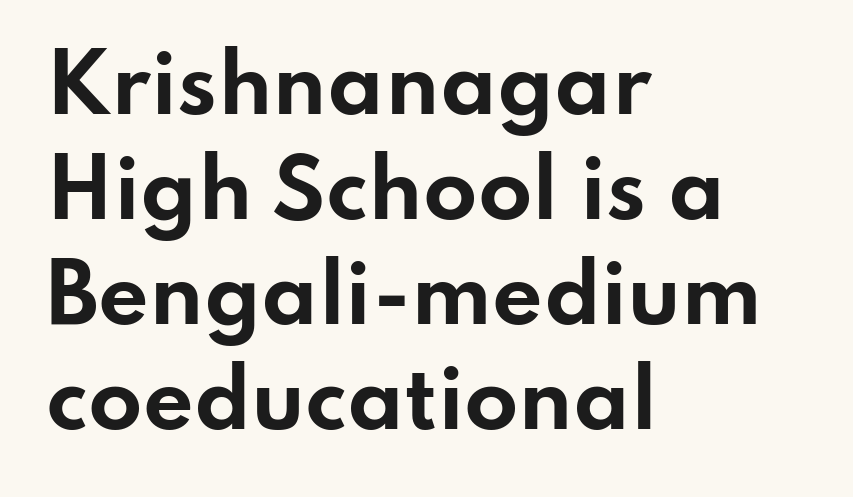
Looks like regular typesetting: each glyph gets only the width it needs. This rendering employs a face without finishing strokes, i.e., a sans-serif. This sample is left-justified, so line endings fall wherever the words run out. A bare baseline throughout the passage. Set as a true bold cut, around the 700 mark. When letters stand straight like this, we call the style roman or upright.
